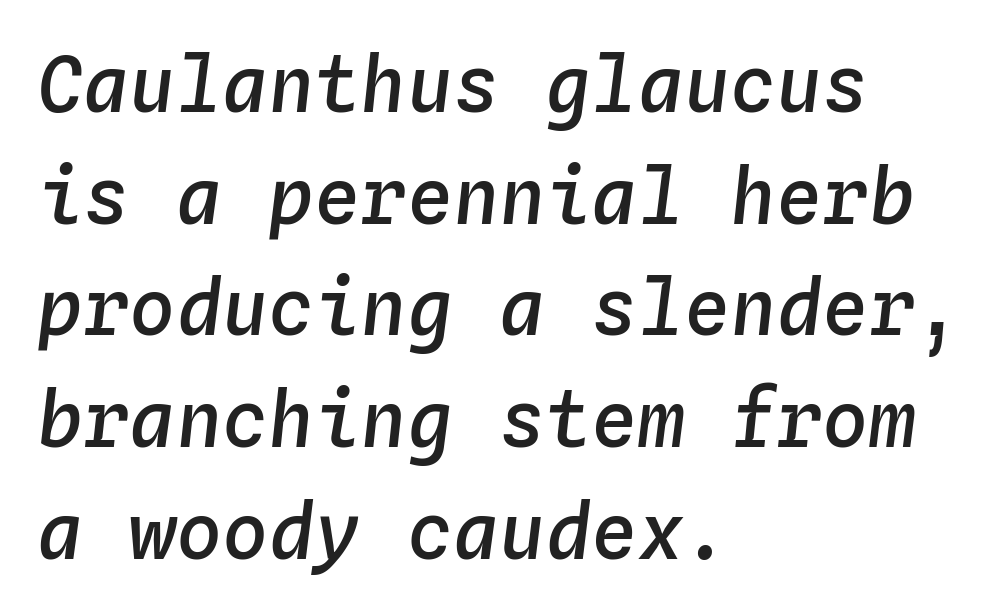
{"italic": "yes", "lean": "right", "slant_degrees": 4, "bold": "semi", "weight": "semibold", "width": "normal", "stroke_contrast": "low", "x_height": "medium", "monospaced": "yes", "underline": "no", "align": "left", "line_spacing": "normal", "line_spacing_ratio": 1.45, "letter_spacing": "normal", "letter_spacing_em": 0.0, "glyph_px": 77}
